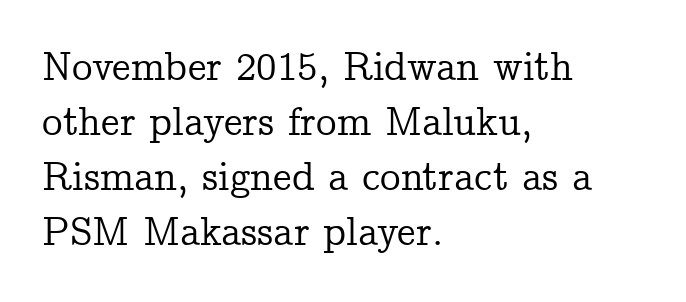
The image shows 41 px serif type, upright; set left-aligned, normal line spacing (1.34x), normal letter spacing, not underlined; low stroke contrast and a medium x-height.
